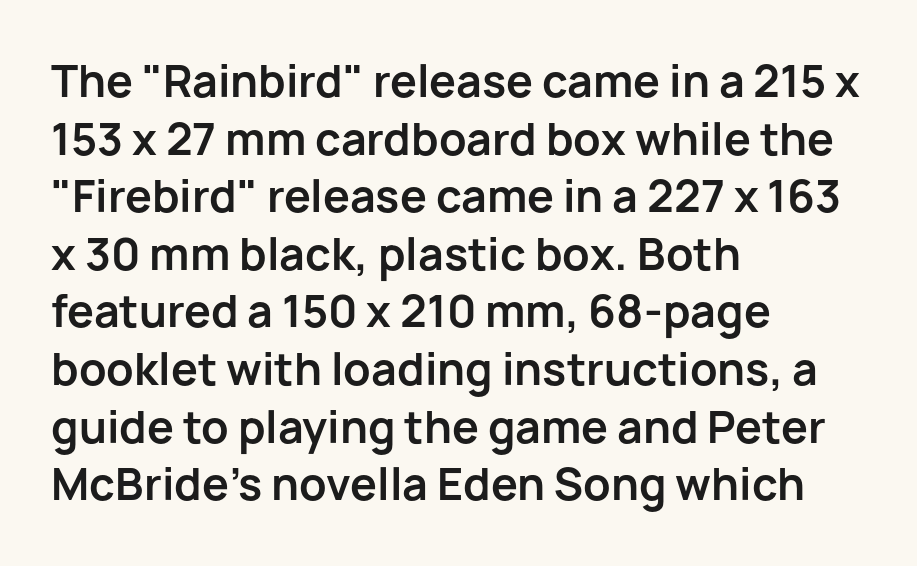
{"serif": "no", "italic": "no", "bold": "yes", "weight": "bold", "width": "normal", "stroke_contrast": "low", "x_height": "medium", "monospaced": "no", "underline": "no", "align": "left", "line_spacing": "normal", "line_spacing_ratio": 1.34, "letter_spacing": "normal", "letter_spacing_em": 0.0, "glyph_px": 43}
